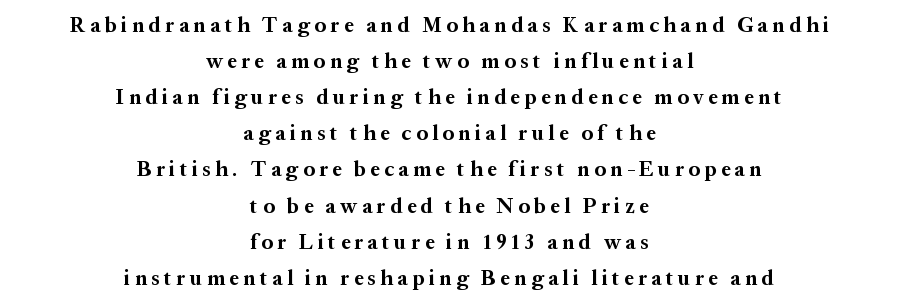
Letter spacing: wide. Underlining? Definitely not there. Typesetter's note: full bold, strokes at maximum text heaviness. Visually the block forms a symmetrical silhouette, jagged on both flanks.
